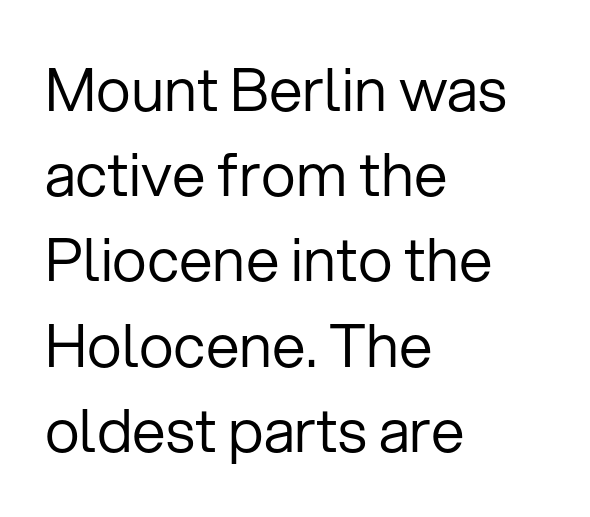
The rendering anchors every line to the left-hand side. Serifs: no, the terminals of the letterforms are clean. A typesetter would call this proportional, since set widths differ per character. Unbolded letterforms with no extra heft.
